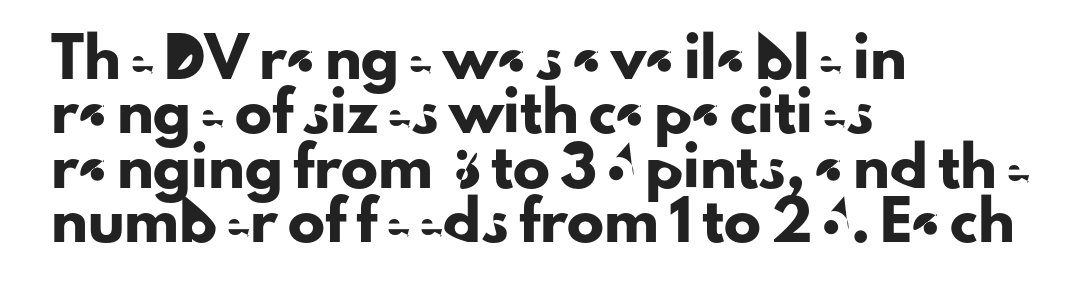
The image shows 37 px sans-serif type, upright; set left-aligned, normal line spacing (1.47x), normal letter spacing, not underlined; low stroke contrast and a small x-height.
